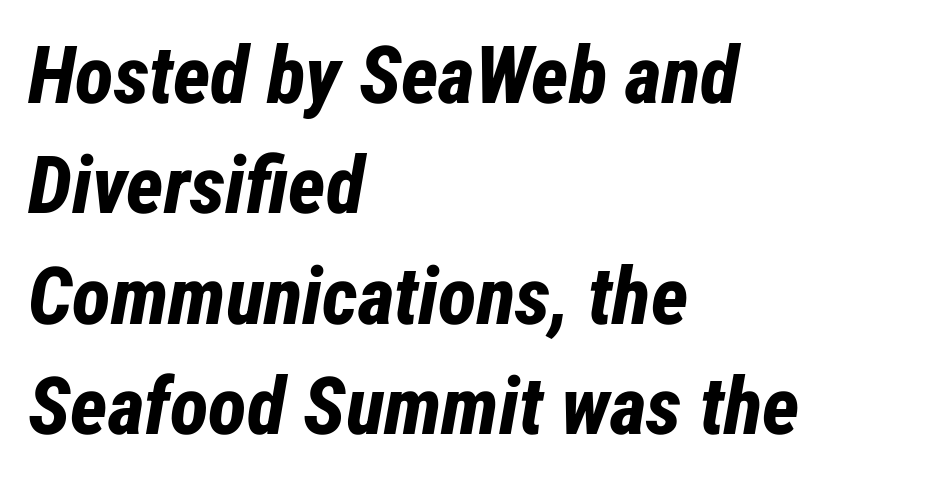
Q: Is the text bold? A: Yes.
Q: Is the text italic (slanted)? A: Yes, it leans right by about 12 degrees.
Q: Is the text underlined? A: No.
Q: How is the paragraph aligned? A: Left-aligned.
Q: Is the spacing between letters normal or unusually wide? A: Normal.
Q: Is the spacing between lines tight, normal or loose? A: Normal.
Q: Width (condensed, normal, or wide)? A: Condensed.
Q: Stroke contrast? A: Low.
Q: x-height? A: Medium.
Q: Monospaced? A: No.
